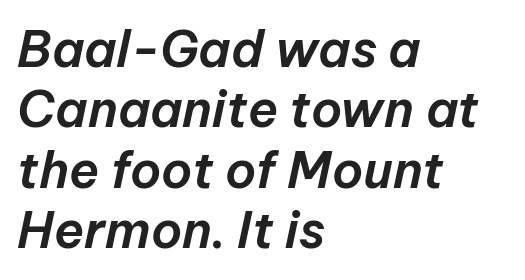
The image shows 50 px text type, italic (leaning right); set left-aligned, line spacing 1.21x, normal letter spacing, not underlined; low stroke contrast and a medium x-height.
